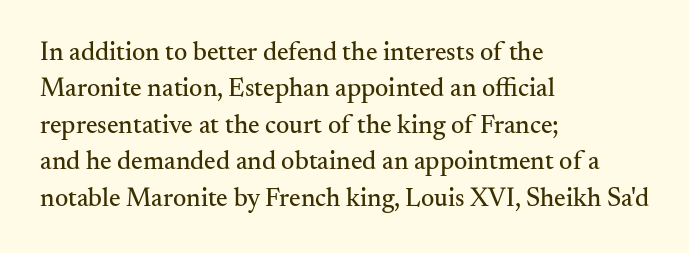
The image shows 26 px text type, upright; set left-aligned, normal line spacing (1.4x), normal letter spacing, not underlined.
